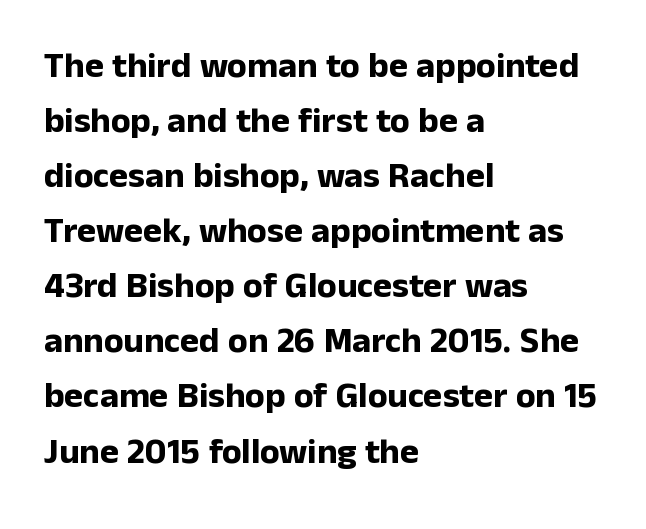
The image shows 36 px bold sans-serif type, upright; set left-aligned, normal line spacing (1.53x), normal letter spacing, not underlined; low stroke contrast and a medium x-height.
